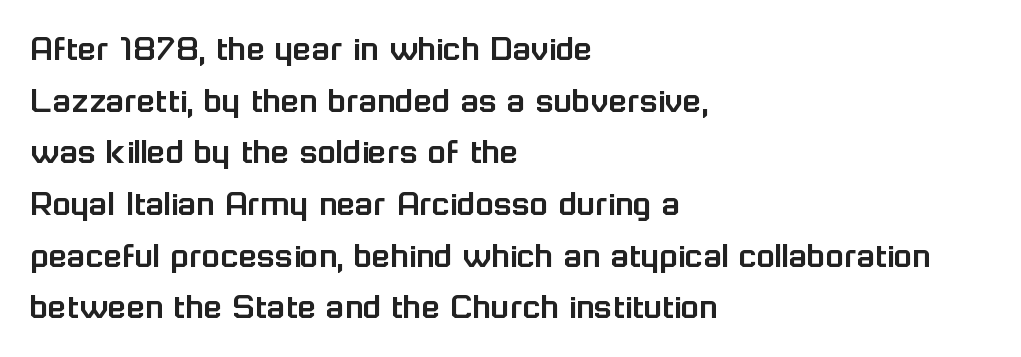
One-word summary of the alignment: left. Tracking value appears to be zero — textbook default spacing. Regular leading. In terms of posture, this sample is upright.
